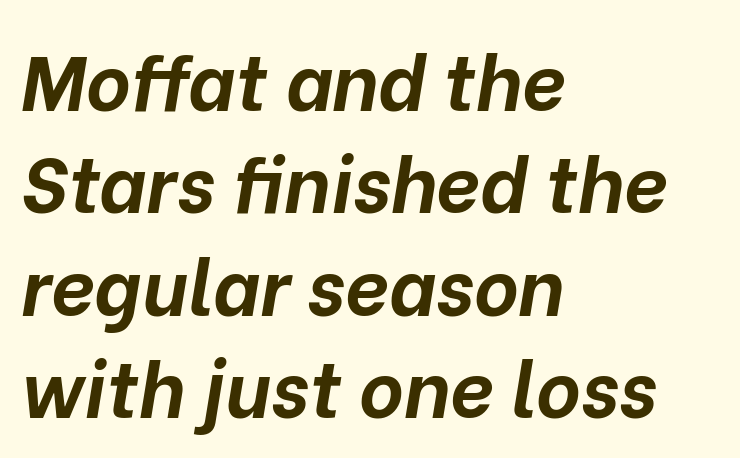
The image shows 77 px bold type, italic (leaning right); set left-aligned, normal line spacing (1.33x), normal letter spacing, not underlined; low stroke contrast and a medium x-height.
